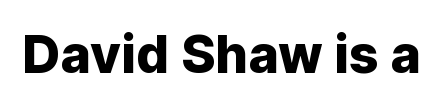
Q: Is the text italic (slanted)? A: No, it is upright.
Q: Is the typeface a serif or a sans-serif typeface? A: Sans-serif.
Q: Is the text underlined? A: No.
Q: Is the spacing between letters normal or unusually wide? A: Normal.
Q: Width (condensed, normal, or wide)? A: Normal.
Q: Stroke contrast? A: Low.
Q: x-height? A: Medium.
Q: Monospaced? A: No.
